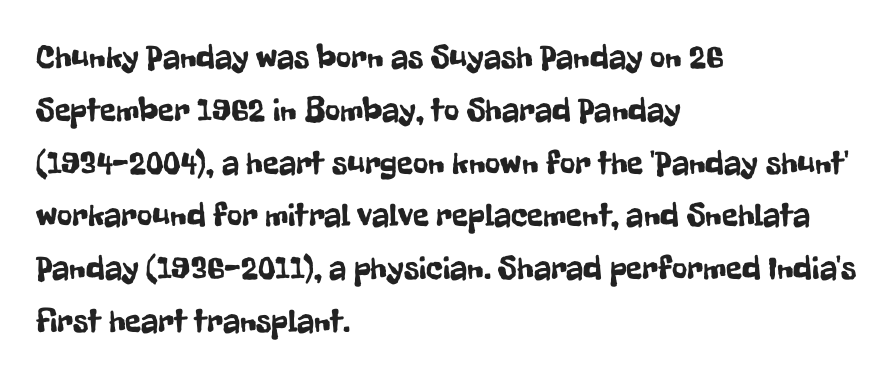
{"serif": "no", "italic": "no", "width": "condensed", "stroke_contrast": "low", "x_height": "medium", "monospaced": "no", "underline": "no", "align": "left", "line_spacing": "normal", "line_spacing_ratio": 1.6, "letter_spacing": "normal", "letter_spacing_em": 0.0, "glyph_px": 33}
